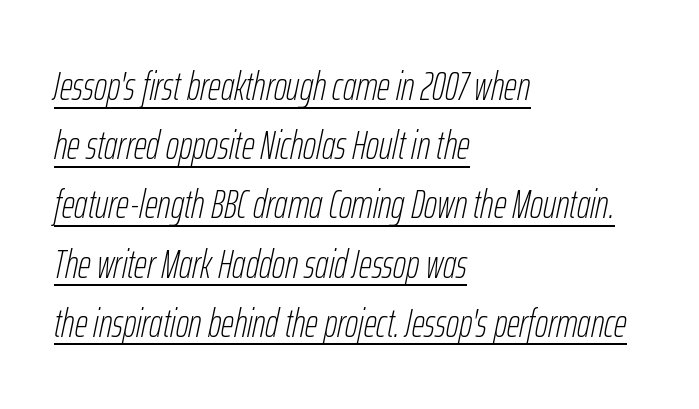
{"italic": "yes", "lean": "right", "slant_degrees": 12, "bold": "no", "weight": "thin", "width": "condensed", "stroke_contrast": "low", "x_height": "medium", "monospaced": "no", "underline": "yes", "align": "left", "line_spacing": "normal", "line_spacing_ratio": 1.48, "letter_spacing": "normal", "letter_spacing_em": 0.0, "glyph_px": 40}
